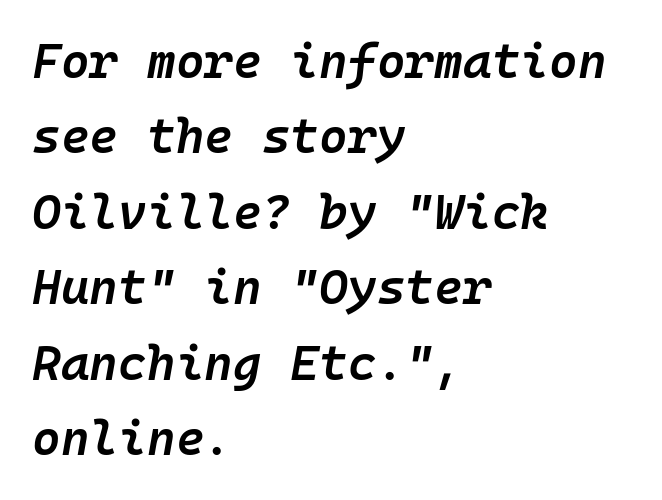
The image shows 49 px semibold type, italic (leaning right), monospaced; set left-aligned, normal line spacing (1.54x), normal letter spacing, not underlined; low stroke contrast and a medium x-height.
